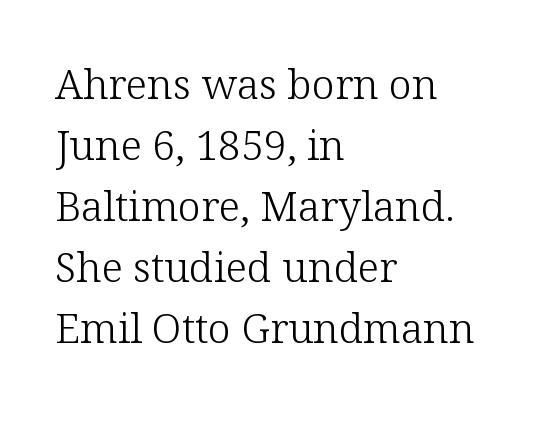
The image shows 41 px light serif type, upright; set left-aligned, normal line spacing (1.49x), normal letter spacing, not underlined; low stroke contrast and a medium x-height.
